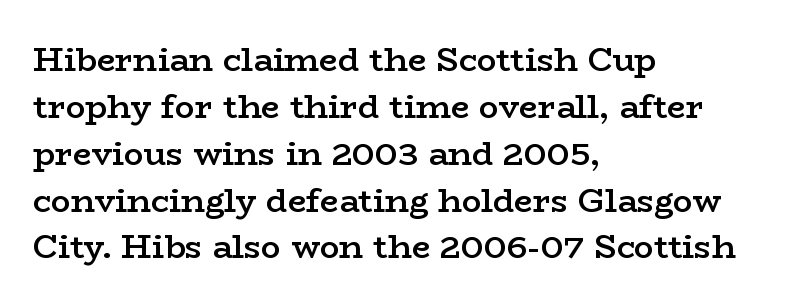
Q: Is the text bold? A: Semi-bold.
Q: Is the text italic (slanted)? A: No, it is upright.
Q: Is the typeface a serif or a sans-serif typeface? A: Serif.
Q: Is the text underlined? A: No.
Q: How is the paragraph aligned? A: Left-aligned.
Q: Is the spacing between letters normal or unusually wide? A: Normal.
Q: Is the spacing between lines tight, normal or loose? A: Normal.
Q: Width (condensed, normal, or wide)? A: Wide.
Q: Stroke contrast? A: Low.
Q: x-height? A: Medium.
Q: Monospaced? A: No.
